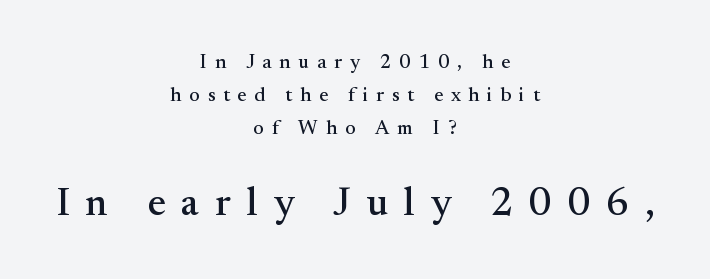
Q: Is the text italic (slanted)? A: No, it is upright.
Q: Is the typeface a serif or a sans-serif typeface? A: Serif.
Q: Is the text underlined? A: No.
Q: How is the paragraph aligned? A: Centered.
Q: Is the spacing between letters normal or unusually wide? A: Unusually wide.
Q: Is the spacing between lines tight, normal or loose? A: Normal.
Q: Which block of text is set in a larger size, the first (top) or the second (bottom)? A: The second (bottom) one.
Q: Width (condensed, normal, or wide)? A: Normal.
Q: Stroke contrast? A: Medium.
Q: x-height? A: Small.
Q: Monospaced? A: No.
